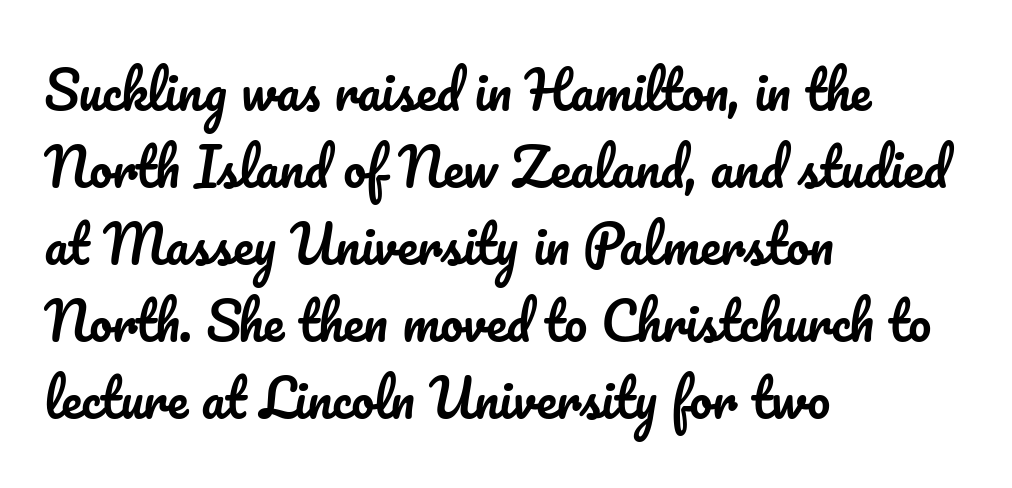
The image shows 51 px text type; set left-aligned, normal line spacing (1.51x), normal letter spacing, not underlined; low stroke contrast and a small x-height.
